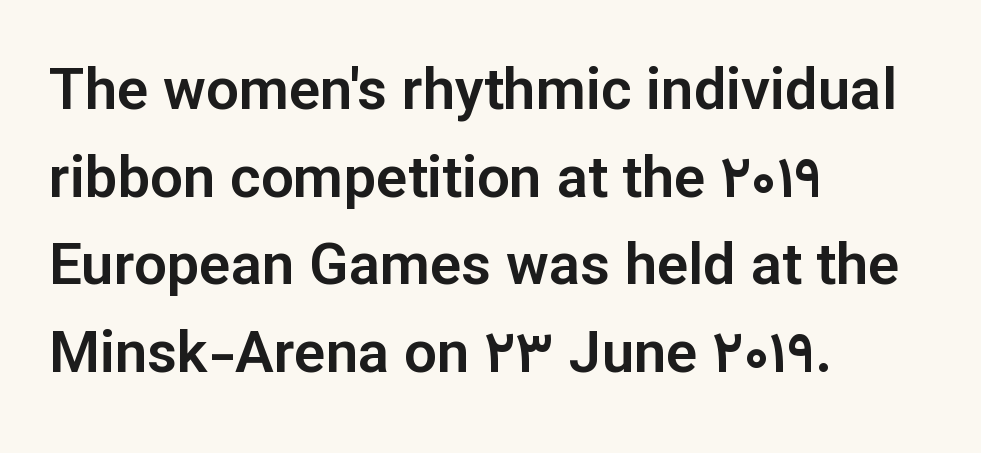
Spacing between characters is what you'd get straight out of the box. This sample keeps an unexceptional amount of space between lines. Here the designer chose a conventional face with non-uniform glyph widths. Each row of text sits above clean, open space. A roman cut, with each character standing at attention. Leftover space on each line is placed entirely after the last word.
